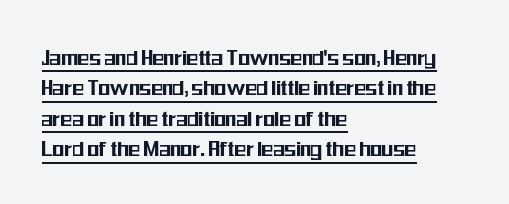
The image shows 24 px text type, upright; set left-aligned, normal line spacing (1.27x), normal letter spacing, underlined.
